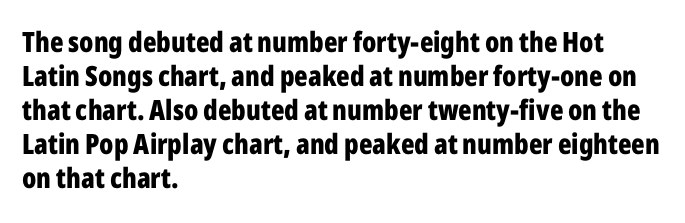
Q: Is the text bold? A: Yes.
Q: Is the text italic (slanted)? A: No, it is upright.
Q: Is the typeface a serif or a sans-serif typeface? A: Sans-serif.
Q: Is the text underlined? A: No.
Q: How is the paragraph aligned? A: Left-aligned.
Q: Is the spacing between letters normal or unusually wide? A: Normal.
Q: Width (condensed, normal, or wide)? A: Condensed.
Q: Stroke contrast? A: Low.
Q: x-height? A: Medium.
Q: Monospaced? A: No.
